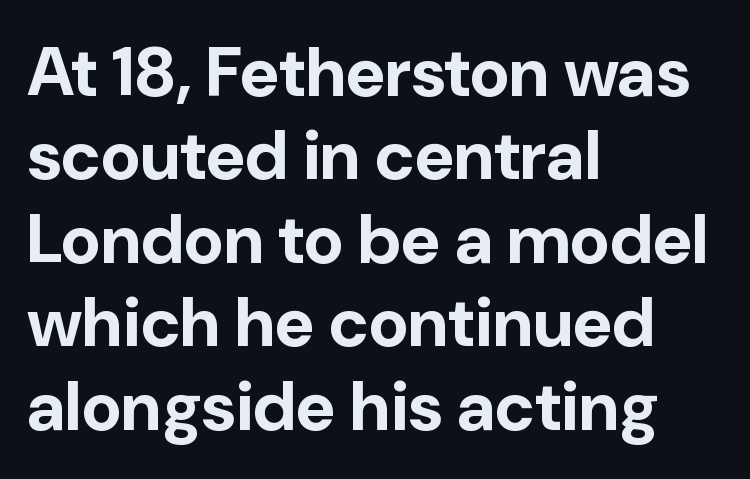
Q: Is the text bold? A: Yes.
Q: Is the text italic (slanted)? A: No, it is upright.
Q: Is the typeface a serif or a sans-serif typeface? A: Sans-serif.
Q: Is the text underlined? A: No.
Q: How is the paragraph aligned? A: Left-aligned.
Q: Is the spacing between letters normal or unusually wide? A: Normal.
Q: Width (condensed, normal, or wide)? A: Normal.
Q: Stroke contrast? A: Low.
Q: x-height? A: Medium.
Q: Monospaced? A: No.
